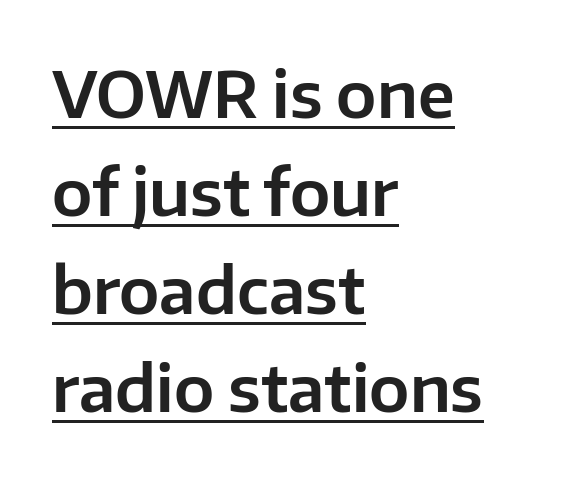
Q: Is the text italic (slanted)? A: No, it is upright.
Q: Is the typeface a serif or a sans-serif typeface? A: Sans-serif.
Q: Is the text underlined? A: Yes.
Q: How is the paragraph aligned? A: Left-aligned.
Q: Is the spacing between letters normal or unusually wide? A: Normal.
Q: Is the spacing between lines tight, normal or loose? A: Normal.
Q: Width (condensed, normal, or wide)? A: Normal.
Q: Stroke contrast? A: Low.
Q: x-height? A: Medium.
Q: Monospaced? A: No.
